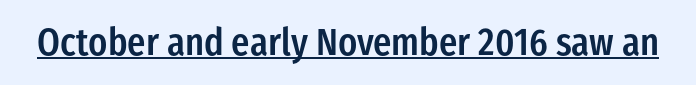
The image shows 38 px semibold, condensed sans-serif type, upright; set normal letter spacing, underlined; low stroke contrast and a medium x-height.
